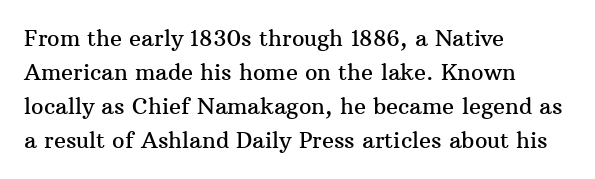
Q: Is the text italic (slanted)? A: No, it is upright.
Q: Is the text underlined? A: No.
Q: How is the paragraph aligned? A: Left-aligned.
Q: Is the spacing between letters normal or unusually wide? A: Normal.
Q: Is the spacing between lines tight, normal or loose? A: Normal.
